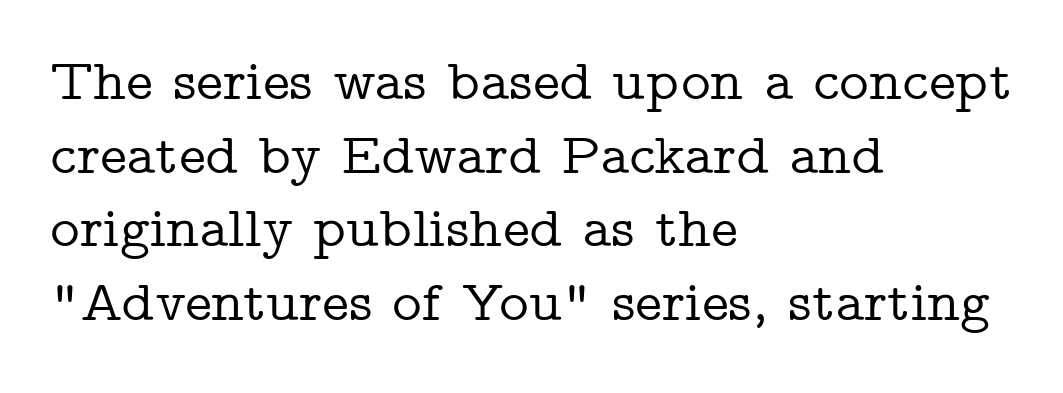
The image shows 57 px wide serif type, upright; set left-aligned, normal line spacing (1.29x), normal letter spacing, not underlined; low stroke contrast and a medium x-height.
